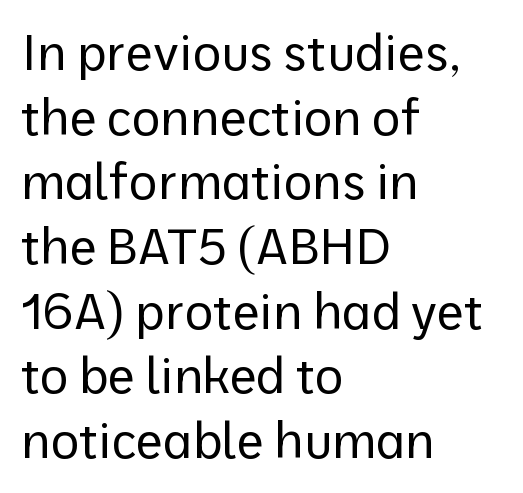
You could not count columns in this text — the font is proportionally spaced. Horizontal alignment here is leftward, the default for most running prose. What stands out about the letter spacing? Nothing — it is the standard amount. Letters have the restrained weight of plain body copy at most. This sample uses a sans-serif face.
